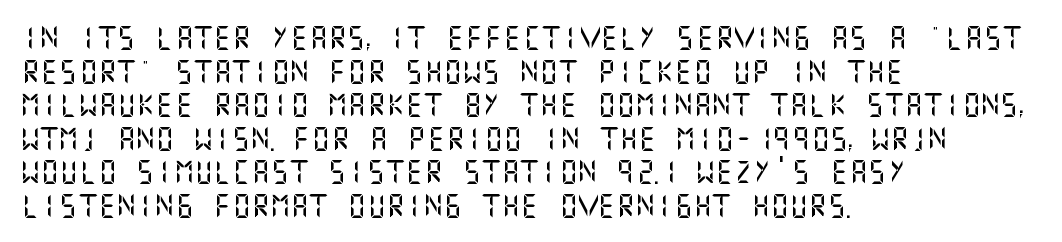
The image shows 24 px text type, upright; set left-aligned, normal line spacing (1.4x), normal letter spacing, not underlined.
